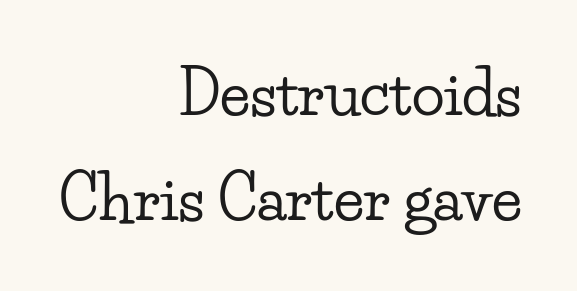
{"serif": "yes", "italic": "no", "width": "wide", "stroke_contrast": "low", "x_height": "small", "monospaced": "no", "underline": "no", "align": "right", "line_spacing_ratio": 1.72, "letter_spacing": "normal", "letter_spacing_em": 0.0, "glyph_px": 61}
